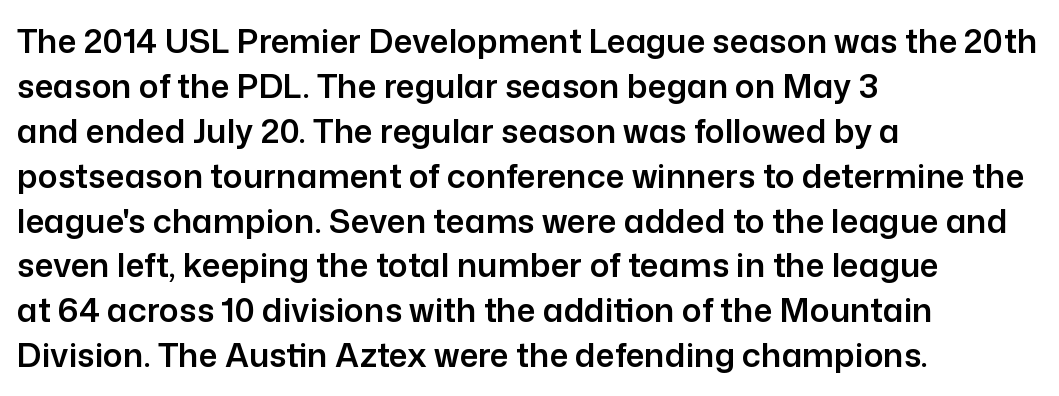
Q: Is the text italic (slanted)? A: No, it is upright.
Q: Is the typeface a serif or a sans-serif typeface? A: Sans-serif.
Q: Is the text underlined? A: No.
Q: How is the paragraph aligned? A: Left-aligned.
Q: Is the spacing between letters normal or unusually wide? A: Normal.
Q: Is the spacing between lines tight, normal or loose? A: Normal.
Q: Width (condensed, normal, or wide)? A: Normal.
Q: Stroke contrast? A: Low.
Q: x-height? A: Medium.
Q: Monospaced? A: No.
